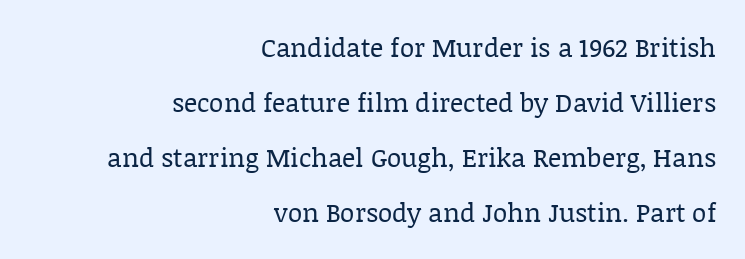
The image shows 26 px text type, upright; set right-aligned, loose line spacing (2.11x), normal letter spacing, not underlined.
